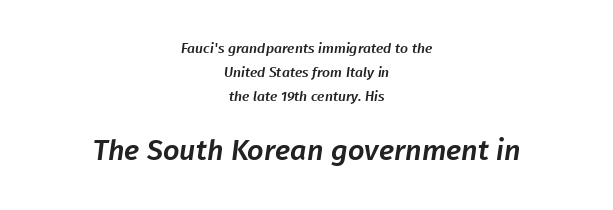
Line starts and ends both wander, symmetrically. Visually, the bottom section dominates because its glyphs are scaled up. These lines are rendered in a variable-pitch font. There is no visible air inserted between adjacent glyphs. Note: no serifs on the glyphs.
